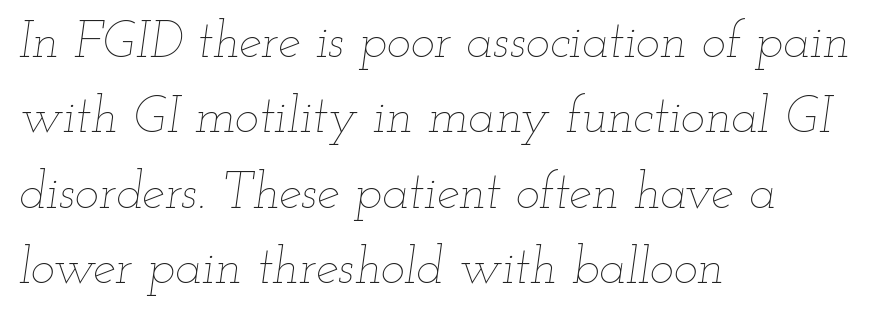
{"italic": "yes", "lean": "right", "slant_degrees": 12, "bold": "no", "weight": "thin", "width": "wide", "stroke_contrast": "low", "x_height": "small", "monospaced": "no", "underline": "no", "align": "left", "line_spacing": "normal", "line_spacing_ratio": 1.48, "letter_spacing": "normal", "letter_spacing_em": 0.0, "glyph_px": 51}
